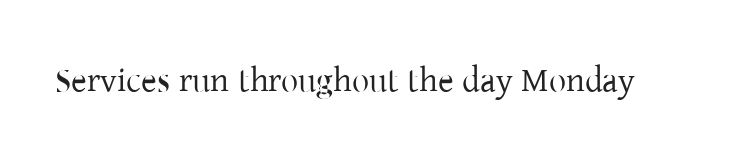
Plain, unruled lines of type. The letters stand upright; this is a roman face. Serif or sans? Serif — the stroke terminals have little feet. The face used here is proportionally spaced, like ordinary book or web type.
